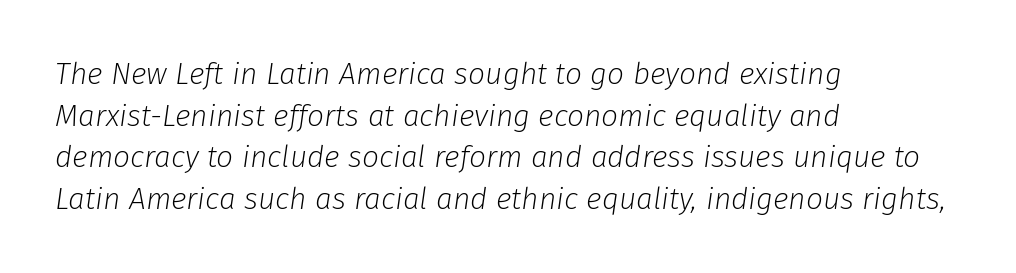
The image shows 30 px light type, italic (leaning right); set left-aligned, normal line spacing (1.39x), normal letter spacing, not underlined; low stroke contrast and a medium x-height.
